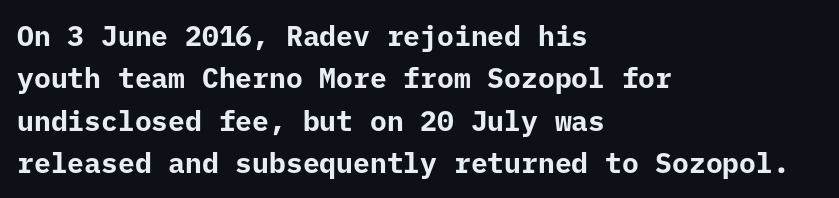
Is the letter spacing exaggerated? No — it looks like the ordinary default. The space beneath each line is pristine and unruled. Note the uniform advance width — an 'i' takes as much space as an 'm'. In CSS terms this would be text-align: left.
